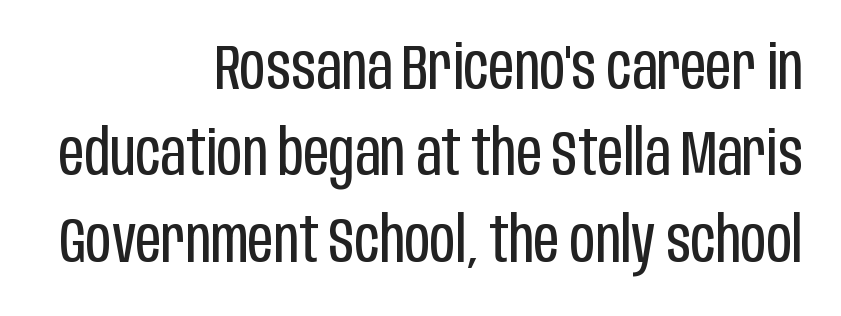
The image shows 63 px regular-weight, condensed sans-serif type, upright; set right-aligned, normal line spacing (1.37x), normal letter spacing, not underlined; low stroke contrast and a large x-height.
